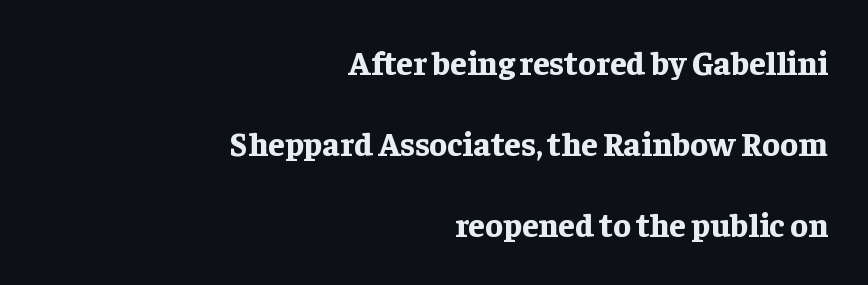
The image shows 33 px bold serif type, upright; set right-aligned, loose line spacing (2.45x), normal letter spacing, not underlined; low stroke contrast and a medium x-height.
